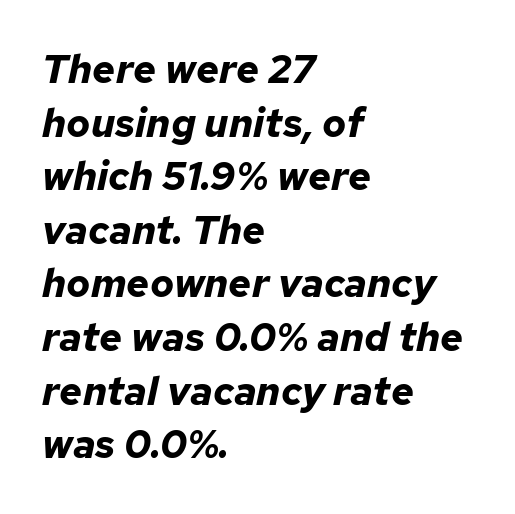
The zone under the glyphs is completely vacant. Heft: maximum for text — a bold. A typesetter would mark this as italic. Each letter keeps its own natural width here, so spacing adapts to shape. No extra tracking has been applied to these lines. Summary of vertical rhythm: regular, with standard interline spacing.
